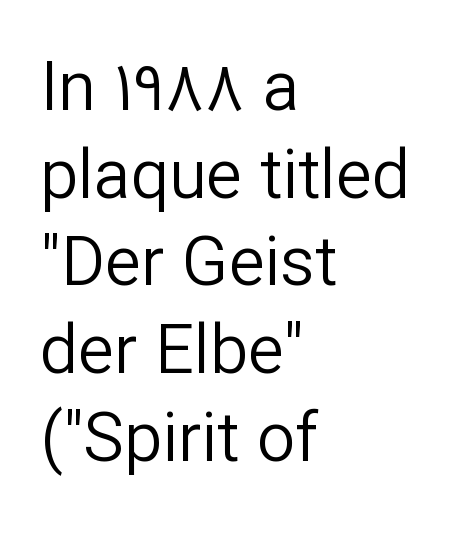
The typesetter chose a ragged-right arrangement here. Heft: none added — not bold. Observe the ordinary spacing: letters are neighbours, not strangers. The rendering uses natural spacing where letterforms have individual widths. Typographically, this falls in the sans-serif category.
